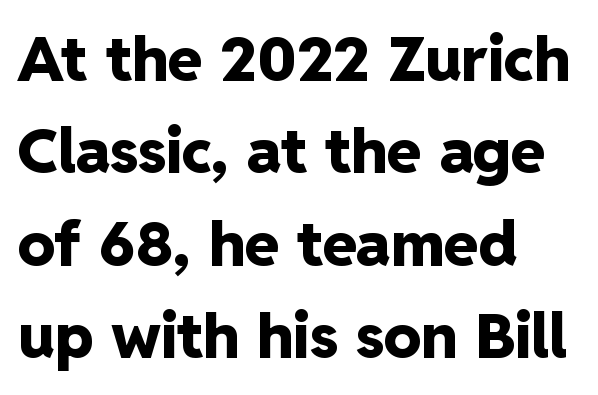
The image shows 62 px heavy sans-serif type, upright; set left-aligned, normal line spacing (1.49x), normal letter spacing, not underlined; low stroke contrast and a medium x-height.
